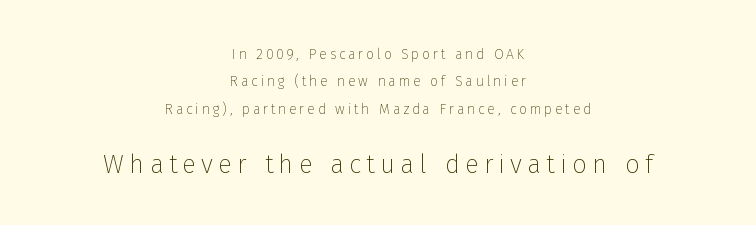
Q: Is the text bold? A: No.
Q: Is the text italic (slanted)? A: No, it is upright.
Q: Is the text underlined? A: No.
Q: How is the paragraph aligned? A: Centered.
Q: Is the spacing between letters normal or unusually wide? A: Unusually wide.
Q: Is the spacing between lines tight, normal or loose? A: Loose.
Q: Which block of text is set in a larger size, the first (top) or the second (bottom)? A: The second (bottom) one.
